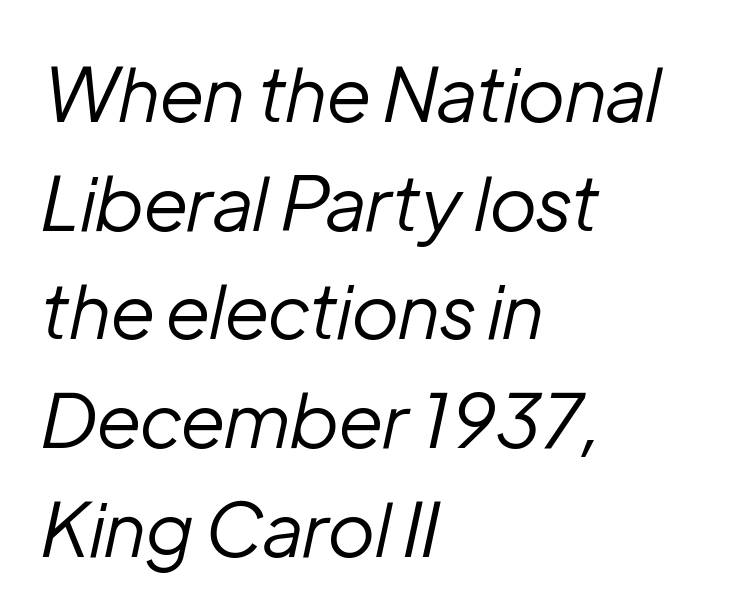
All the whitespace from short lines collects on the right. The font sits on the lighter half of the weight spectrum, regular included. Type without underlining. Observe the ordinary spacing: letters are neighbours, not strangers. Compared with ordinary roman type, these characters are visibly tilted. A typesetter would call this leading conventional body-copy spacing.
